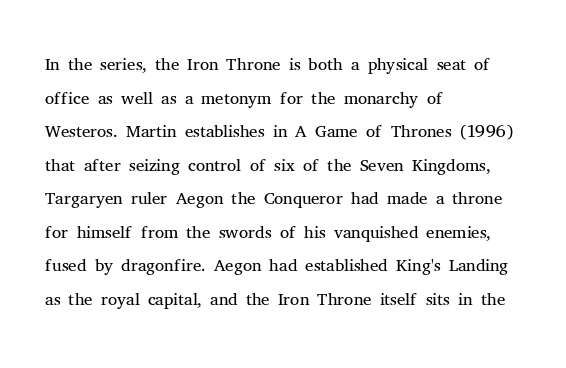
Q: Is the text bold? A: No.
Q: Is the text italic (slanted)? A: No, it is upright.
Q: Is the text underlined? A: No.
Q: How is the paragraph aligned? A: Left-aligned.
Q: Is the spacing between letters normal or unusually wide? A: Normal.
Q: Is the spacing between lines tight, normal or loose? A: Normal.
